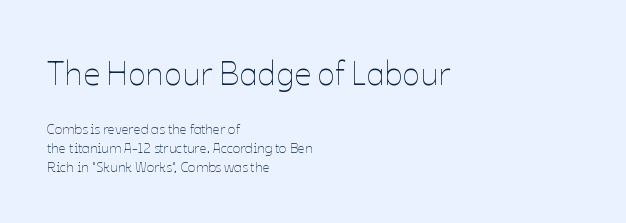
Nothing unusual about the tracking: characters are spaced as the font intends. The lines are quadded left. Think of a printed novel: that variable character pitch is what you see here. Every stem runs plumb, perpendicular to the baseline. The space directly below the letters is spotless. The block sitting higher on the canvas is the one with enlarged characters.
